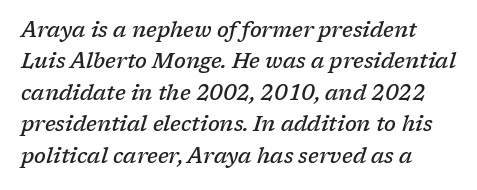
How are the letters spaced? Ordinarily, with no added tracking. This is moderately heavy type, rendered in semibold. Beneath every word, the page is bare. The typography opts for an oblique posture over an upright one. These lines sit exactly where default settings would place them.
